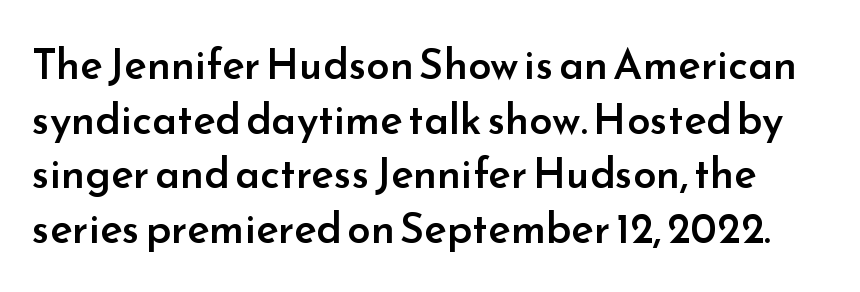
Q: Is the text bold? A: Semi-bold.
Q: Is the text italic (slanted)? A: No, it is upright.
Q: Is the typeface a serif or a sans-serif typeface? A: Sans-serif.
Q: Is the text underlined? A: No.
Q: Is the spacing between letters normal or unusually wide? A: Normal.
Q: Is the spacing between lines tight, normal or loose? A: Normal.
Q: Width (condensed, normal, or wide)? A: Normal.
Q: Stroke contrast? A: Low.
Q: x-height? A: Small.
Q: Monospaced? A: No.
